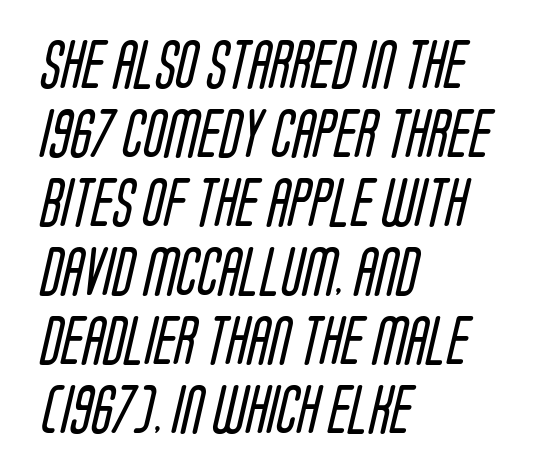
Is the letter spacing exaggerated? No — it looks like the ordinary default. This rendering features lettering with no underline. Each stroke keeps to a modest, everyday thickness or less. Grotesque or geometric, the face here clearly has no serifs. In CSS terms this would be text-align: left.
